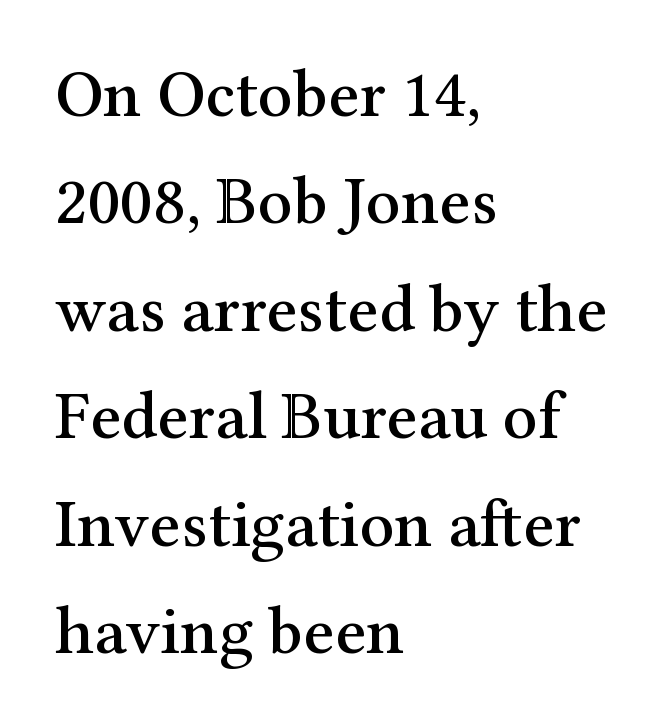
When letters stand straight like this, we call the style roman or upright. The passage shown is typeset with a serif family. The lines are quadded left. Words float on clear page, feet unadorned. Spacing verdict: proportional, widths tailored to each character.
